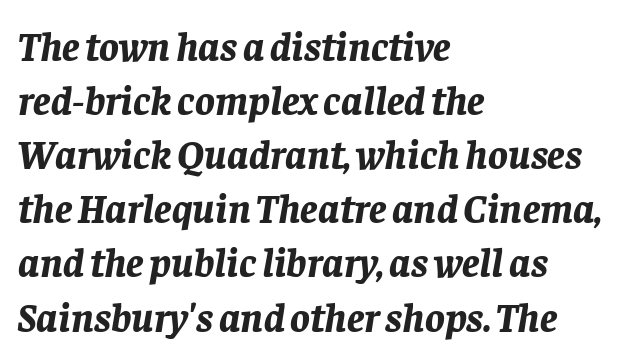
The image shows 41 px bold type, italic (leaning right); set left-aligned, normal line spacing (1.32x), normal letter spacing, not underlined; low stroke contrast and a large x-height.
